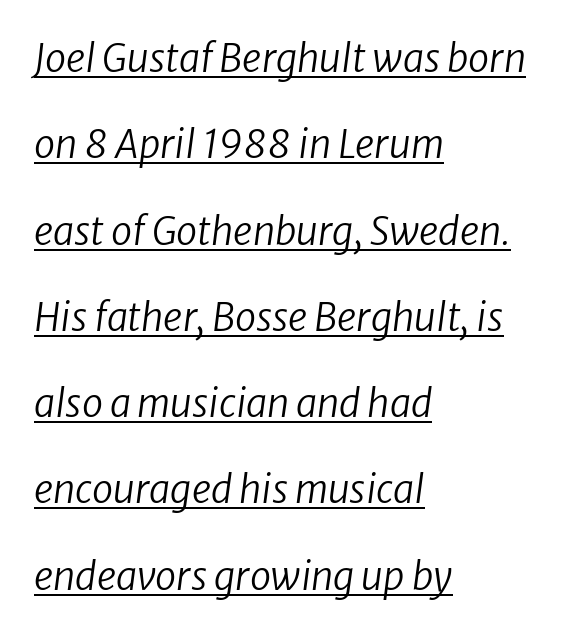
Stroke mass is kept to a normal reading level or below. Here the designer chose a conventional face with non-uniform glyph widths. The block of text is sparse from top to bottom, with ample space between rows. Style check: oblique. Is there an underline? Yes — a line sits under the letters. Line beginnings align vertically; line endings do not.
